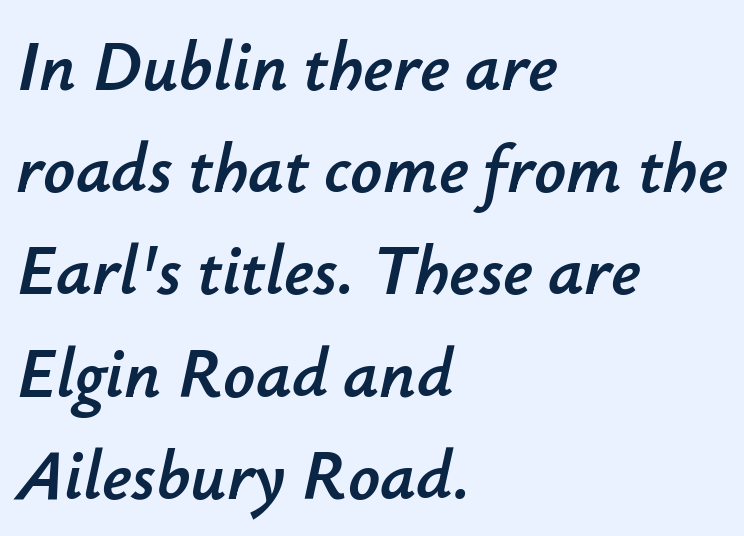
The image shows 70 px text type, italic (leaning right); set left-aligned, normal line spacing (1.46x), normal letter spacing, not underlined; low stroke contrast and a small x-height.
